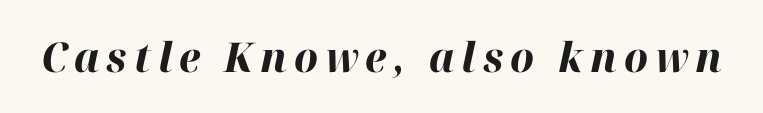
Q: Is the text bold? A: Yes.
Q: Is the text italic (slanted)? A: Yes, it leans right by about 12 degrees.
Q: Is the text underlined? A: No.
Q: Width (condensed, normal, or wide)? A: Normal.
Q: Stroke contrast? A: High.
Q: x-height? A: Medium.
Q: Monospaced? A: No.
